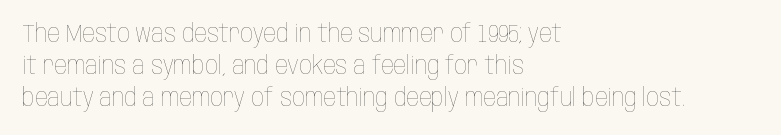
Q: Is the text bold? A: No.
Q: Is the text italic (slanted)? A: No, it is upright.
Q: Is the text underlined? A: No.
Q: How is the paragraph aligned? A: Left-aligned.
Q: Is the spacing between letters normal or unusually wide? A: Normal.
Q: Is the spacing between lines tight, normal or loose? A: Normal.
